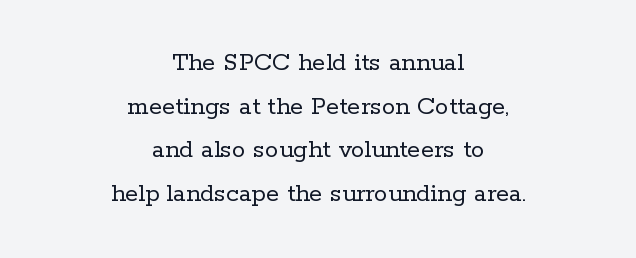
{"italic": "no", "bold": "no", "underline": "no", "align": "center", "line_spacing": "normal", "line_spacing_ratio": 1.62, "letter_spacing": "normal", "letter_spacing_em": 0.0, "glyph_px": 27}
